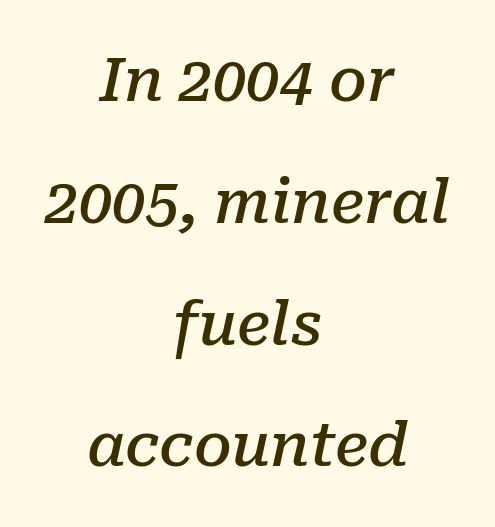
Q: Is the text bold? A: Semi-bold.
Q: Is the text italic (slanted)? A: Yes, it leans right by about 10 degrees.
Q: Is the typeface a serif or a sans-serif typeface? A: Serif.
Q: Is the text underlined? A: No.
Q: How is the paragraph aligned? A: Centered.
Q: Is the spacing between letters normal or unusually wide? A: Normal.
Q: Is the spacing between lines tight, normal or loose? A: Loose.
Q: Width (condensed, normal, or wide)? A: Normal.
Q: Stroke contrast? A: Low.
Q: x-height? A: Medium.
Q: Monospaced? A: No.
